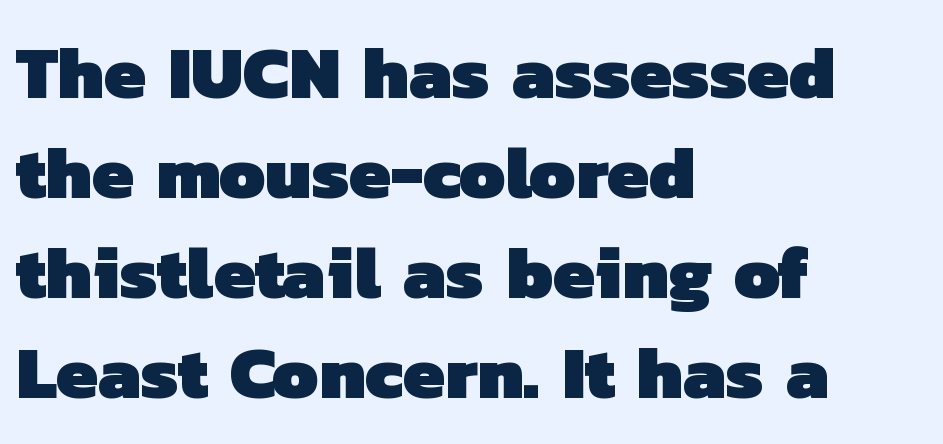
{"serif": "no", "bold": "yes", "weight": "heavy", "width": "normal", "stroke_contrast": "low", "x_height": "medium", "monospaced": "no", "underline": "no", "align": "left", "line_spacing": "normal", "line_spacing_ratio": 1.35, "letter_spacing": "normal", "letter_spacing_em": 0.0, "glyph_px": 74}
